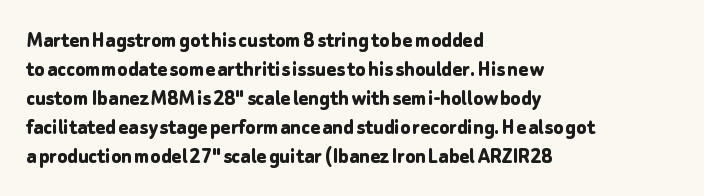
The image shows 23 px bold type, upright; set left-aligned, normal line spacing (1.26x), normal letter spacing, not underlined.
